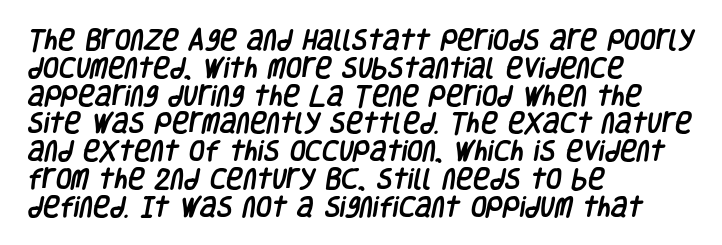
The image shows 23 px text type; set left-aligned, line spacing 1.21x, normal letter spacing, not underlined.
